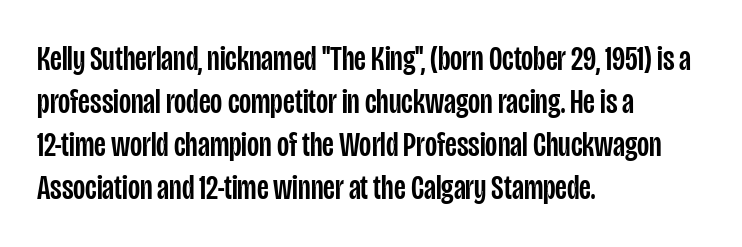
The letters advance in unequal steps, a hallmark of proportional type. Layout note: lines flush left. A sans-serif font was chosen for this passage. Here the glyphs are tracked normally, forming tight word shapes.
